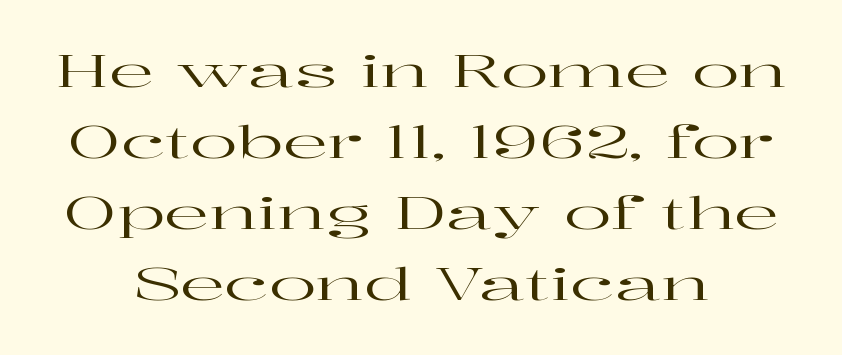
Leftover space on each line is divided equally before and after the words. Bare-footed words on every line. The letterforms sit shoulder to shoulder at normal distance. Note the varied advance widths — an 'i' is clearly narrower than an 'm'. You can tell from the footed stems that serif type was used. The rendering uses a moderate line-height, typical for paragraphs.
